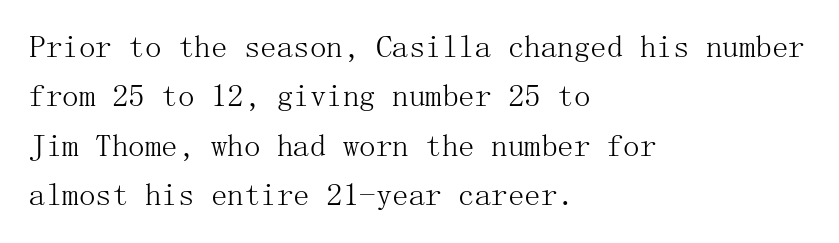
{"serif": "yes", "italic": "no", "bold": "no", "weight": "light", "width": "normal", "stroke_contrast": "medium", "x_height": "medium", "underline": "no", "align": "left", "line_spacing": "normal", "line_spacing_ratio": 1.5, "letter_spacing": "normal", "letter_spacing_em": 0.0, "glyph_px": 33}
